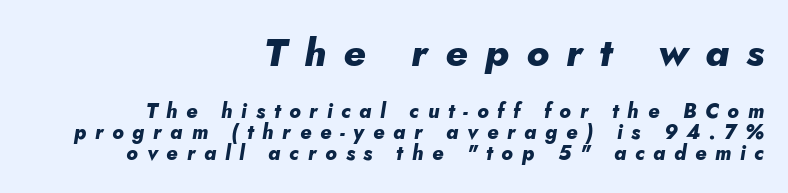
Q: Is the text bold? A: Yes.
Q: Is the text italic (slanted)? A: Yes, it leans right by about 5 degrees.
Q: Is the text underlined? A: No.
Q: How is the paragraph aligned? A: Right-aligned.
Q: Is the spacing between letters normal or unusually wide? A: Unusually wide.
Q: Is the spacing between lines tight, normal or loose? A: Tight.
Q: Which block of text is set in a larger size, the first (top) or the second (bottom)? A: The first (top) one.
Q: Width (condensed, normal, or wide)? A: Normal.
Q: Stroke contrast? A: Low.
Q: x-height? A: Small.
Q: Monospaced? A: No.
